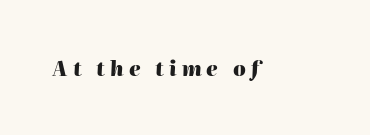
Q: Is the text bold? A: Yes.
Q: Is the text italic (slanted)? A: Yes, it leans right by about 2 degrees.
Q: Is the text underlined? A: No.
Q: Is the spacing between letters normal or unusually wide? A: Unusually wide.
